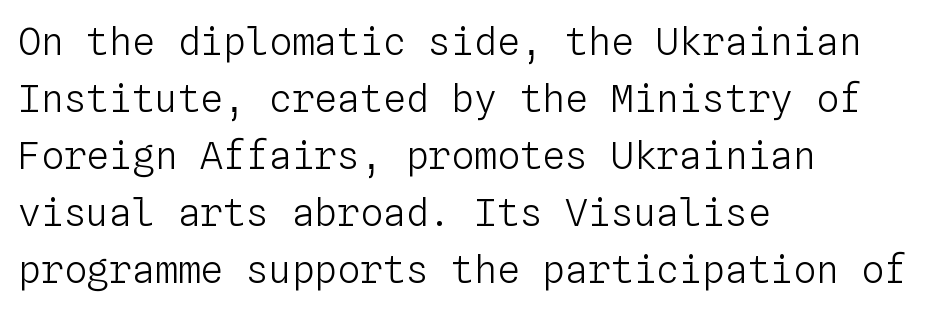
Q: Is the text bold? A: No.
Q: Is the text italic (slanted)? A: No, it is upright.
Q: Is the text underlined? A: No.
Q: How is the paragraph aligned? A: Left-aligned.
Q: Is the spacing between letters normal or unusually wide? A: Normal.
Q: Is the spacing between lines tight, normal or loose? A: Normal.
Q: Width (condensed, normal, or wide)? A: Normal.
Q: Stroke contrast? A: Low.
Q: x-height? A: Medium.
Q: Monospaced? A: Yes.
